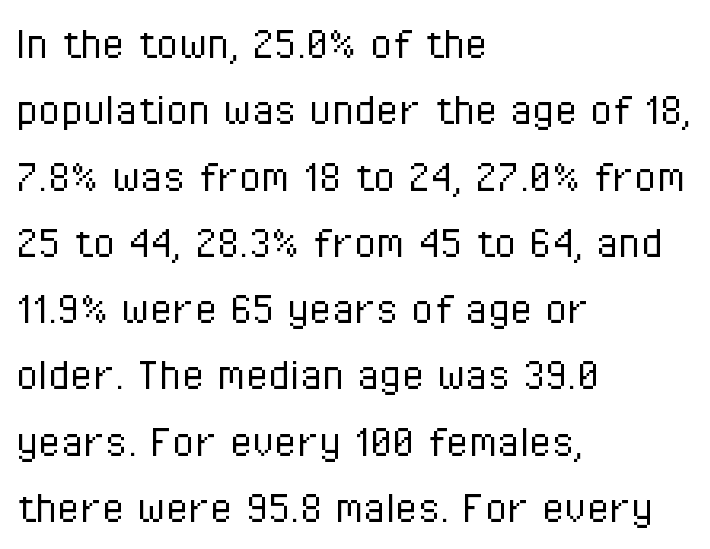
{"serif": "no", "italic": "no", "bold": "no", "weight": "light", "width": "condensed", "stroke_contrast": "low", "x_height": "medium", "monospaced": "no", "underline": "no", "align": "left", "line_spacing": "normal", "line_spacing_ratio": 1.3, "letter_spacing": "normal", "letter_spacing_em": 0.0, "glyph_px": 51}
